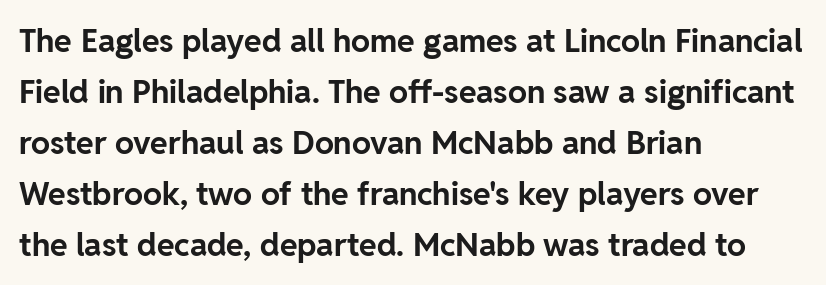
{"serif": "no", "italic": "no", "bold": "yes", "weight": "bold", "width": "normal", "stroke_contrast": "low", "x_height": "medium", "monospaced": "no", "underline": "no", "align": "left", "line_spacing": "normal", "line_spacing_ratio": 1.59, "letter_spacing": "normal", "letter_spacing_em": 0.0, "glyph_px": 32}
